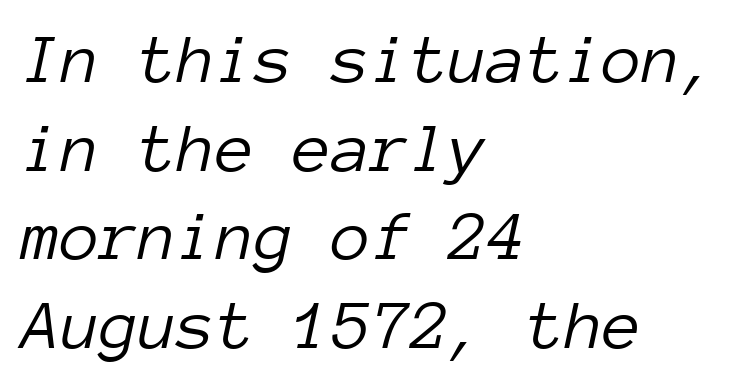
Q: Is the text bold? A: No.
Q: Is the text italic (slanted)? A: Yes, it leans right by about 12 degrees.
Q: Is the text underlined? A: No.
Q: How is the paragraph aligned? A: Left-aligned.
Q: Is the spacing between letters normal or unusually wide? A: Normal.
Q: Is the spacing between lines tight, normal or loose? A: Normal.
Q: Width (condensed, normal, or wide)? A: Normal.
Q: Stroke contrast? A: Low.
Q: x-height? A: Medium.
Q: Monospaced? A: Yes.
